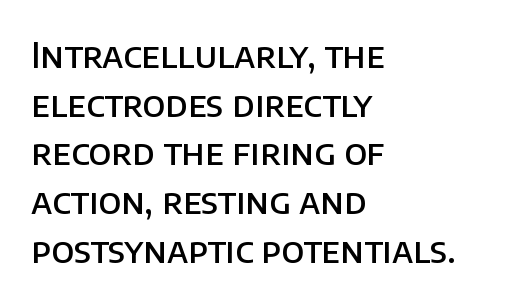
Q: Is the text bold? A: Semi-bold.
Q: Is the text italic (slanted)? A: No, it is upright.
Q: Is the typeface a serif or a sans-serif typeface? A: Sans-serif.
Q: Is the text underlined? A: No.
Q: How is the paragraph aligned? A: Left-aligned.
Q: Is the spacing between letters normal or unusually wide? A: Normal.
Q: Is the spacing between lines tight, normal or loose? A: Normal.
Q: Width (condensed, normal, or wide)? A: Normal.
Q: Stroke contrast? A: Low.
Q: x-height? A: Large.
Q: Monospaced? A: No.
